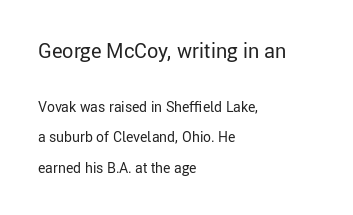
{"italic": "no", "bold": "no", "underline": "no", "align": "left", "line_spacing": "loose", "line_spacing_ratio": 2.18, "letter_spacing": "normal", "letter_spacing_em": 0.0, "larger_block": "first", "size_ratio": 1.43, "glyph_px": 20}
